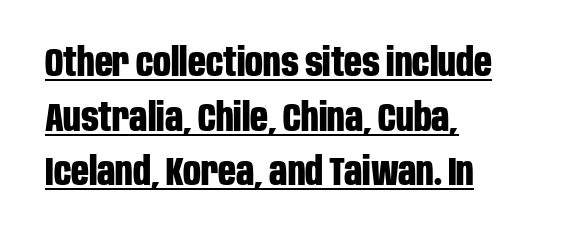
All the whitespace from short lines collects on the right. Italic: no, the glyphs are upright roman. Character widths vary here, with narrow letters taking less room than wide ones. What weight is shown? A full bold with thick strokes. Notice how descenders clear the ascenders below comfortably — that's standard leading. Observe the absence of serifs on each vertical stroke in this sample.
